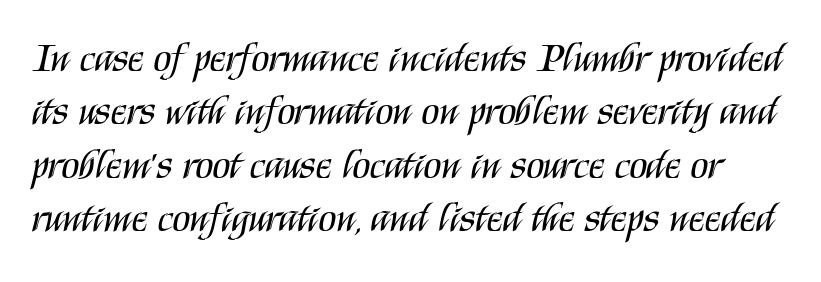
A typesetter would call this proportional, since set widths differ per character. Honestly, the row spacing looks completely unremarkable. Look at the tracking — it's just the regular setting, nothing added. Only glyphs here, with clear space below each row. The font family rendered here belongs to the sans-serif group.
